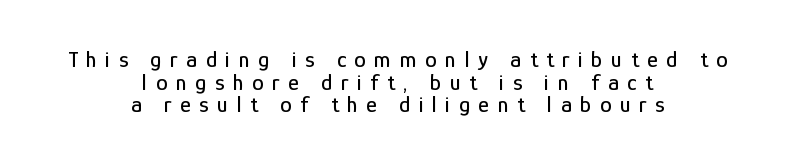
{"italic": "no", "underline": "no", "align": "center", "line_spacing": "tight", "line_spacing_ratio": 0.98, "letter_spacing": "wide", "letter_spacing_em": 0.37, "glyph_px": 23}
